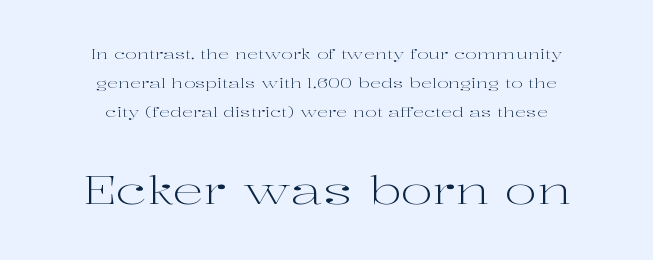
The text was rendered using a seriffed face with decorative stroke endings. Is the lower block the larger one? Yes — the lower block carries the bigger type. This sample has the flowing, uneven cadence of proportional lettering. The type sits square on the baseline with zero lean. Compared with a typical body face, this is equally light or lighter still. Alignment: centered.
